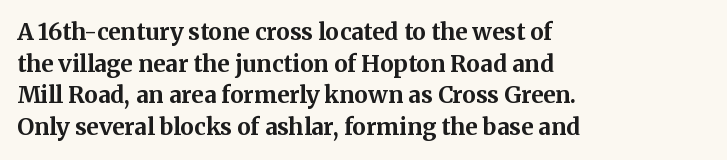
Q: Is the text bold? A: Yes.
Q: Is the text italic (slanted)? A: No, it is upright.
Q: Is the text underlined? A: No.
Q: How is the paragraph aligned? A: Left-aligned.
Q: Is the spacing between letters normal or unusually wide? A: Normal.
Q: Is the spacing between lines tight, normal or loose? A: Normal.
